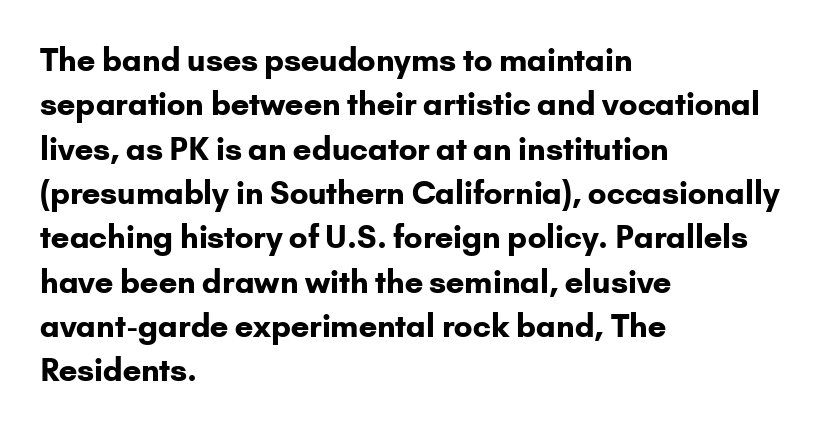
{"serif": "no", "italic": "no", "bold": "yes", "weight": "bold", "width": "normal", "stroke_contrast": "low", "x_height": "small", "monospaced": "no", "underline": "no", "align": "left", "line_spacing": "normal", "line_spacing_ratio": 1.43, "letter_spacing": "normal", "letter_spacing_em": 0.0, "glyph_px": 31}
